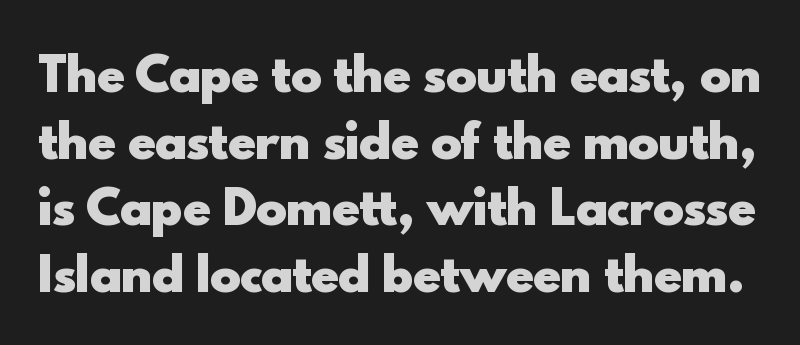
The face used here is a sans, in the tradition of grotesques and geometrics. Each word holds together tightly as a unit, with standard inter-letter gaps. Weight check: bold — yes, fully. Think of a printed novel: that variable character pitch is what you see here. A roman cut, with each character standing at attention.
